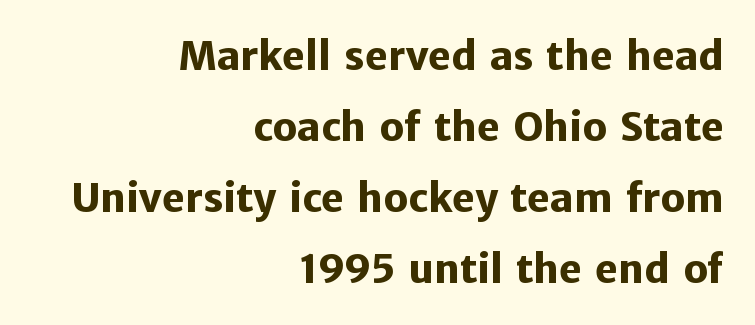
Nobody drew a line under any word here. Heavy-handed strokes throughout: this text is bold. Teacher's note: observe the even right margin — that is flush-right alignment. In terms of letterform style, serifs are entirely absent. Note the varied advance widths — an 'i' is clearly narrower than an 'm'. The horizontal fit of the characters is conventional and even.
